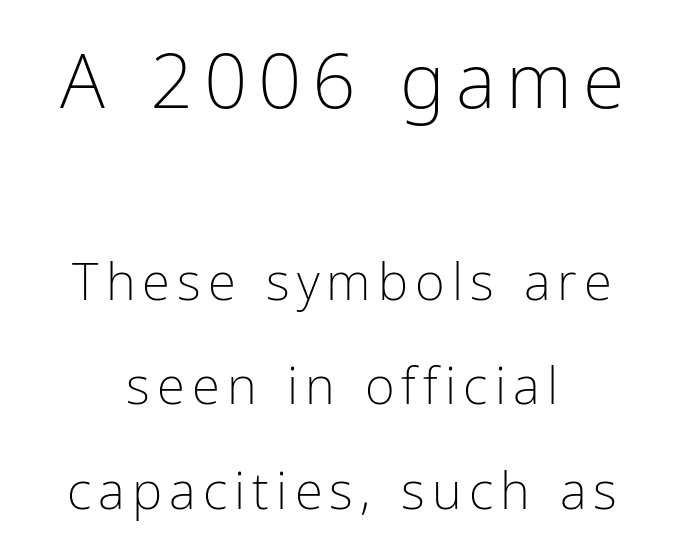
{"serif": "no", "italic": "no", "bold": "no", "weight": "light", "width": "condensed", "stroke_contrast": "low", "x_height": "medium", "monospaced": "no", "underline": "no", "align": "center", "line_spacing": "loose", "line_spacing_ratio": 2.05, "larger_block": "first", "size_ratio": 1.49, "glyph_px": 76}
